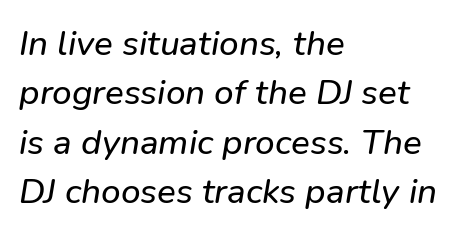
The glyphs are unaccompanied by any horizontal stroke below them. Note: no serifs on the glyphs. Does extra space separate the letters? No, they use regular spacing. Do the characters align in a grid? No, the font is proportional.
